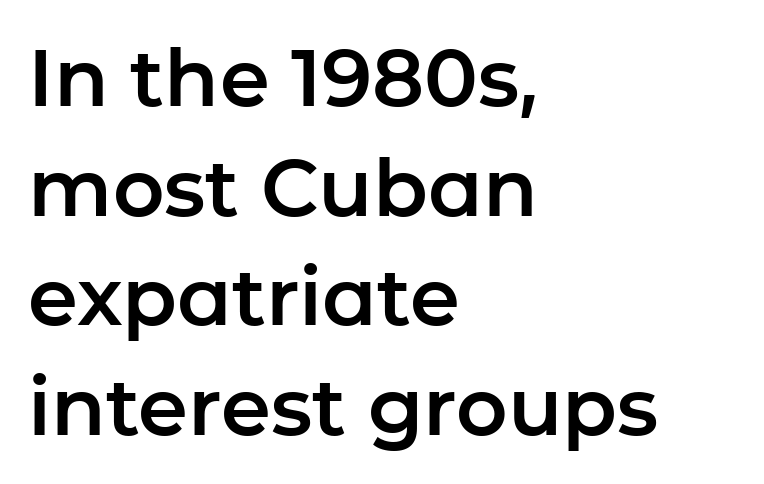
Q: Is the text italic (slanted)? A: No, it is upright.
Q: Is the typeface a serif or a sans-serif typeface? A: Sans-serif.
Q: Is the text underlined? A: No.
Q: How is the paragraph aligned? A: Left-aligned.
Q: Is the spacing between letters normal or unusually wide? A: Normal.
Q: Is the spacing between lines tight, normal or loose? A: Normal.
Q: Width (condensed, normal, or wide)? A: Normal.
Q: Stroke contrast? A: Low.
Q: x-height? A: Medium.
Q: Monospaced? A: No.
